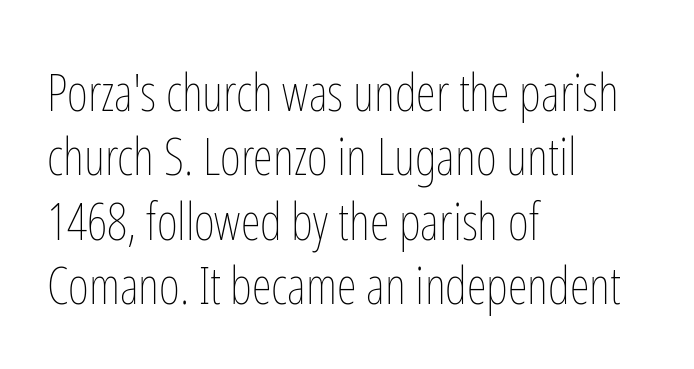
The image shows 51 px thin, condensed type, upright; set left-aligned, normal line spacing (1.26x), normal letter spacing, not underlined; low stroke contrast and a medium x-height.
